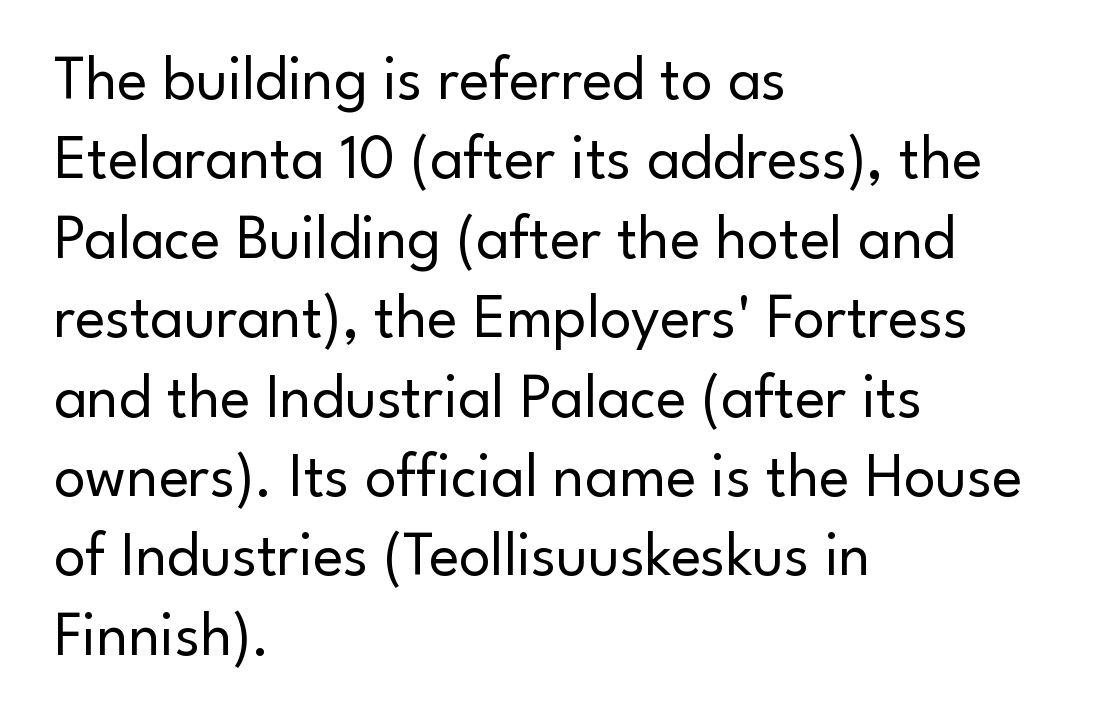
The image shows 63 px regular-weight sans-serif type, upright; set left-aligned, normal line spacing (1.26x), normal letter spacing, not underlined; low stroke contrast and a small x-height.
